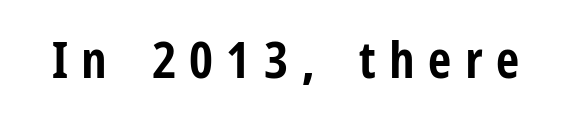
The image shows 51 px bold, condensed sans-serif type, upright; set unusually wide letter spacing (+0.26 em), not underlined; low stroke contrast and a medium x-height.
